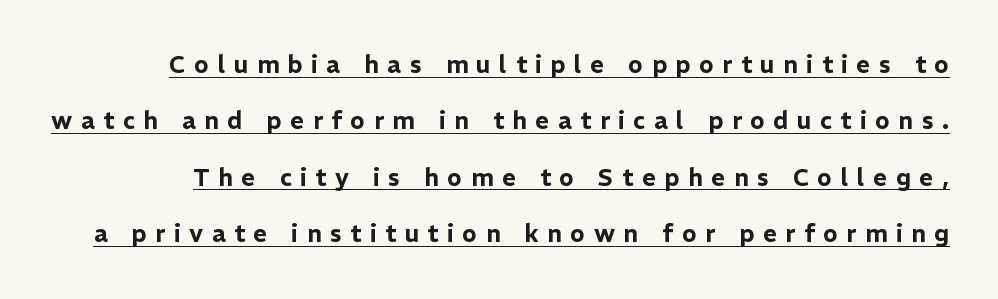
The vertical gap from one line to the next is large. Beneath each row of characters lies a ruled line. This is the regular roman posture of the typeface. The passage shown has open, widely tracked lettering throughout.
